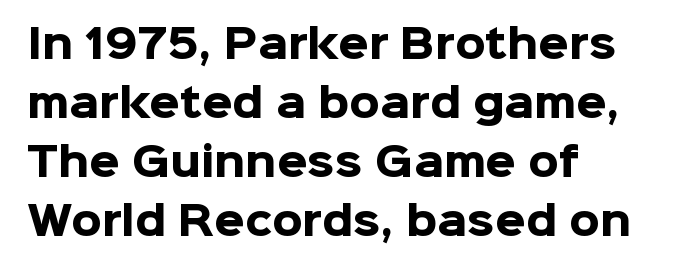
How would I describe the line gaps? Plain and ordinary. Here the designer chose a conventional face with non-uniform glyph widths. Alignment: flush left. Strokes here are thick enough to call this a true bold.
